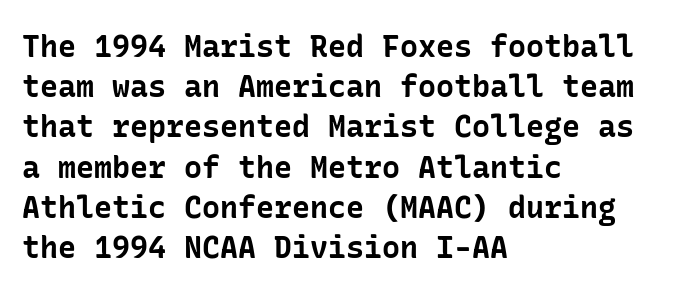
The image shows 30 px bold sans-serif type, upright; set left-aligned, normal line spacing (1.34x), normal letter spacing, not underlined; low stroke contrast and a medium x-height.
